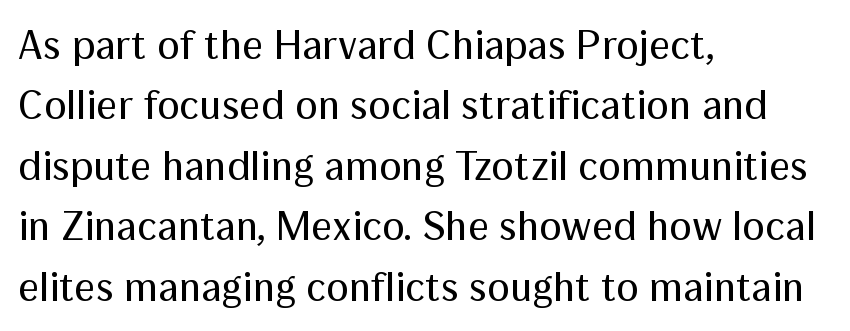
The image shows 42 px regular-weight sans-serif type, upright; set left-aligned, normal line spacing (1.44x), normal letter spacing, not underlined; medium stroke contrast and a medium x-height.
